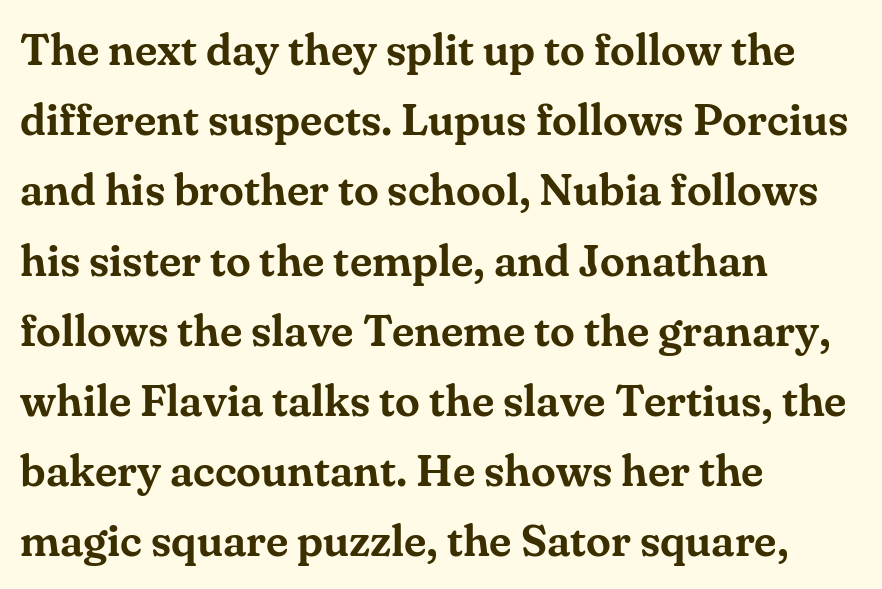
{"serif": "yes", "italic": "no", "width": "normal", "stroke_contrast": "medium", "x_height": "small", "monospaced": "no", "underline": "no", "align": "left", "line_spacing": "normal", "line_spacing_ratio": 1.56, "letter_spacing": "normal", "letter_spacing_em": 0.0, "glyph_px": 45}
